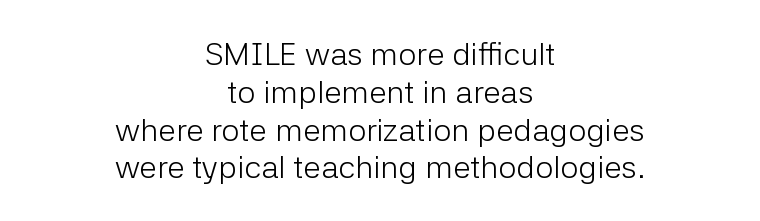
The image shows 32 px light sans-serif type, upright; set centered, line spacing 1.18x, normal letter spacing, not underlined; low stroke contrast and a medium x-height.
